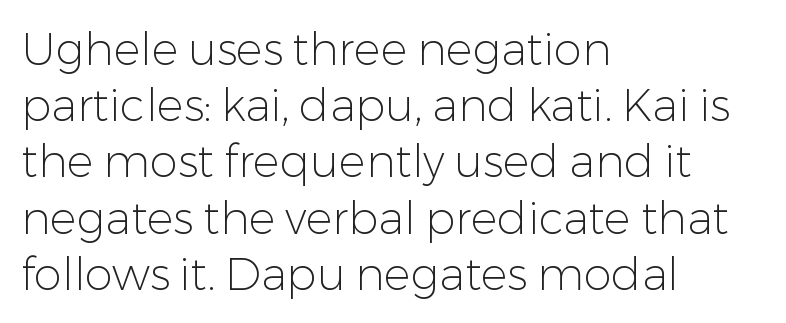
{"serif": "no", "italic": "no", "bold": "no", "weight": "light", "width": "normal", "stroke_contrast": "low", "x_height": "medium", "monospaced": "no", "underline": "no", "align": "left", "line_spacing": "normal", "line_spacing_ratio": 1.25, "letter_spacing": "normal", "letter_spacing_em": 0.0, "glyph_px": 45}
